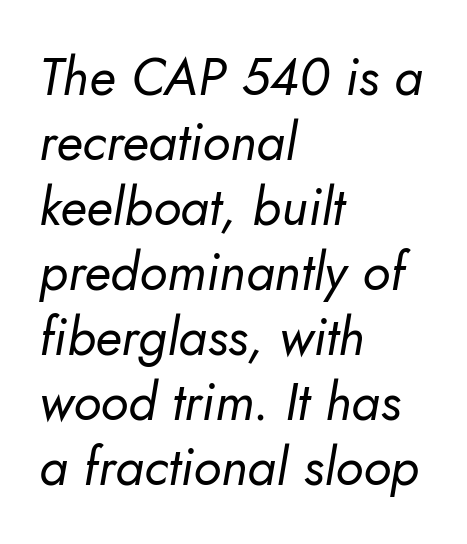
Q: Is the text bold? A: No.
Q: Is the text italic (slanted)? A: Yes, it leans right by about 10 degrees.
Q: Is the text underlined? A: No.
Q: How is the paragraph aligned? A: Left-aligned.
Q: Is the spacing between letters normal or unusually wide? A: Normal.
Q: Is the spacing between lines tight, normal or loose? A: Normal.
Q: Width (condensed, normal, or wide)? A: Normal.
Q: Stroke contrast? A: Low.
Q: x-height? A: Small.
Q: Monospaced? A: No.
